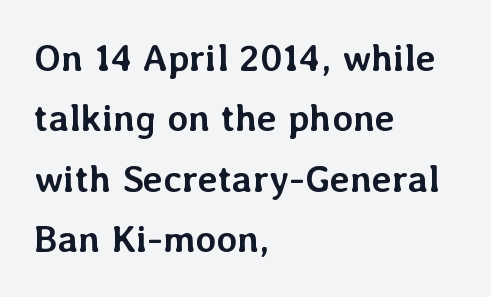
{"italic": "no", "bold": "yes", "weight": "semibold", "width": "normal", "stroke_contrast": "low", "x_height": "medium", "monospaced": "no", "underline": "no", "align": "left", "line_spacing": "normal", "line_spacing_ratio": 1.59, "letter_spacing": "normal", "letter_spacing_em": 0.0, "glyph_px": 38}
